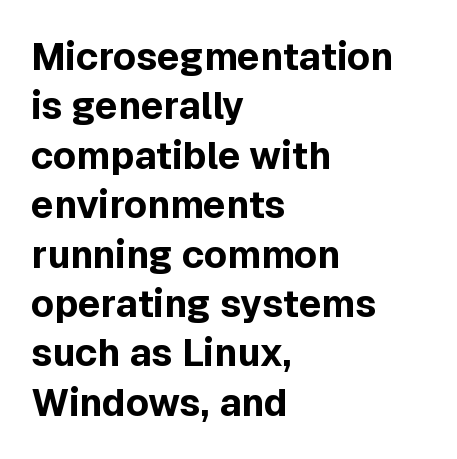
The passage shown is typed in a proportional face where columns would drift. Is this a sans? Yes — the strokes have no serifs. The space beneath each line is pristine and unruled. Set as a true bold cut, around the 700 mark.
